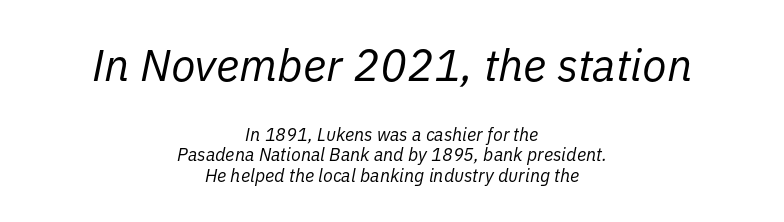
{"italic": "yes", "lean": "right", "slant_degrees": 11, "bold": "no", "weight": "regular", "width": "normal", "stroke_contrast": "low", "x_height": "medium", "monospaced": "no", "underline": "no", "align": "center", "line_spacing": "tight", "line_spacing_ratio": 1.15, "letter_spacing": "normal", "letter_spacing_em": 0.0, "larger_block": "first", "size_ratio": 2.5, "glyph_px": 45}
